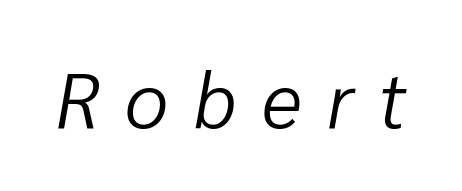
No heavy texture on the line: the type isn't bold. Characters follow at a spacing far wider than the type designer built in. You could not count columns in this text — the font is proportionally spaced. The face used here has a pronounced slope to its letters. Underlining? Definitely not there.
